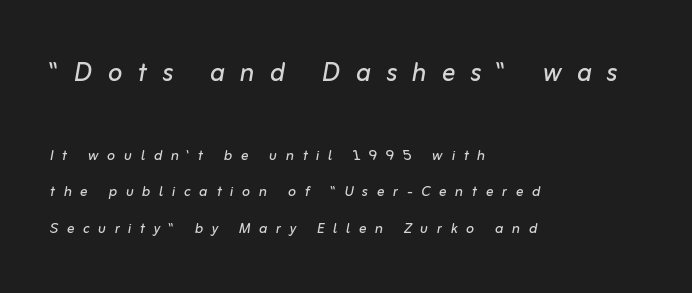
{"italic": "yes", "lean": "right", "slant_degrees": 10, "bold": "no", "weight": "regular", "width": "normal", "stroke_contrast": "low", "x_height": "medium", "monospaced": "no", "underline": "no", "align": "left", "line_spacing": "loose", "line_spacing_ratio": 1.91, "letter_spacing": "wide", "letter_spacing_em": 0.45, "larger_block": "first", "size_ratio": 1.79, "glyph_px": 34}
